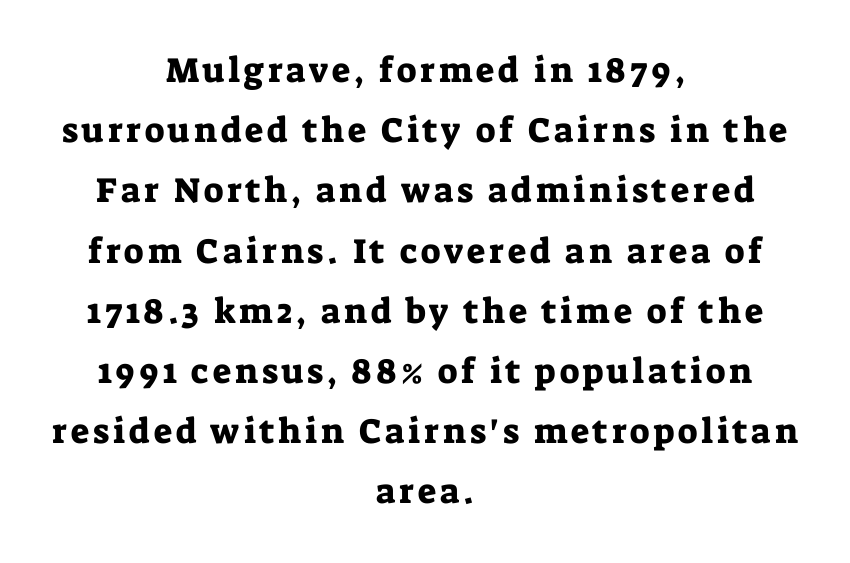
{"serif": "yes", "italic": "no", "width": "normal", "stroke_contrast": "low", "x_height": "medium", "monospaced": "no", "underline": "no", "align": "center", "line_spacing_ratio": 1.72, "glyph_px": 35}
